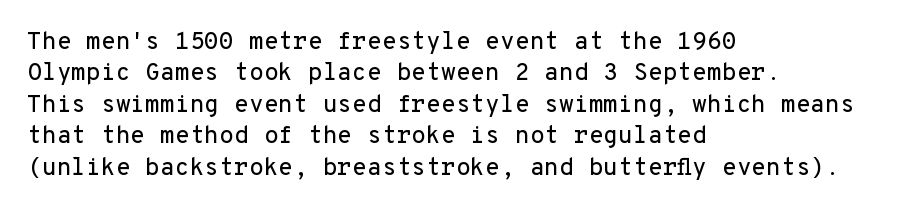
{"italic": "no", "underline": "no", "align": "left", "line_spacing": "normal", "line_spacing_ratio": 1.31, "letter_spacing": "normal", "letter_spacing_em": 0.0, "glyph_px": 24}
